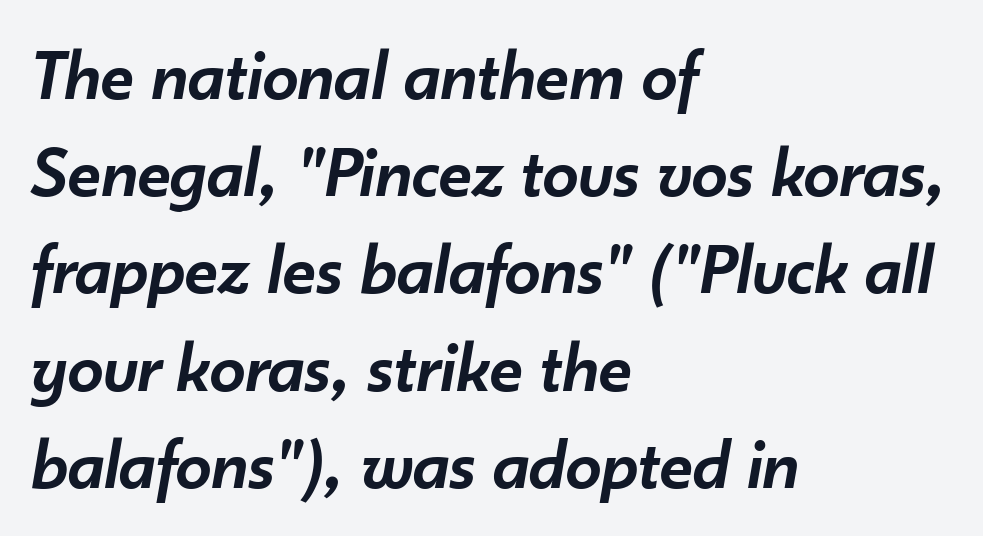
Spacing verdict: proportional, widths tailored to each character. Words float on clear page, feet unadorned. Baseline-to-baseline distance is the conventional proportion of letter height. Inter-character spacing is left at the font's built-in metrics. The lettering tilts uniformly, giving the passage an italic look. Horizontally, the lines are justified to the leading edge only.
